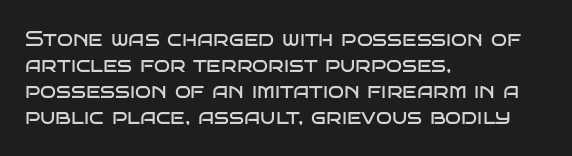
{"italic": "no", "bold": "no", "underline": "no", "align": "left", "line_spacing_ratio": 1.24, "letter_spacing": "normal", "letter_spacing_em": 0.0, "glyph_px": 21}
